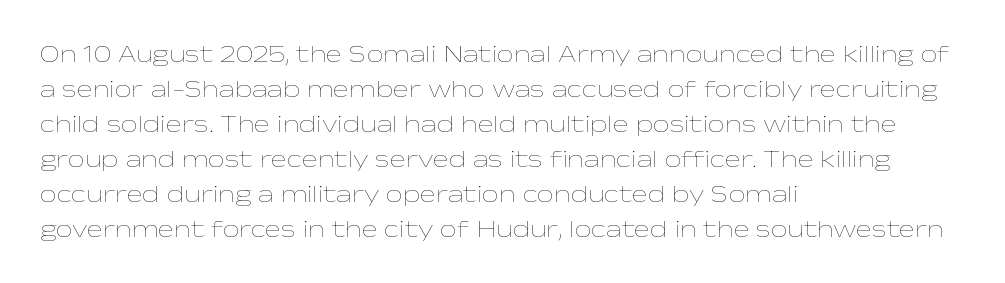
No word sits above an underline. This is the regular roman posture of the typeface. The lines in this sample share a left origin and differ only in where they stop. Successive baselines arrive at the customary interval.
